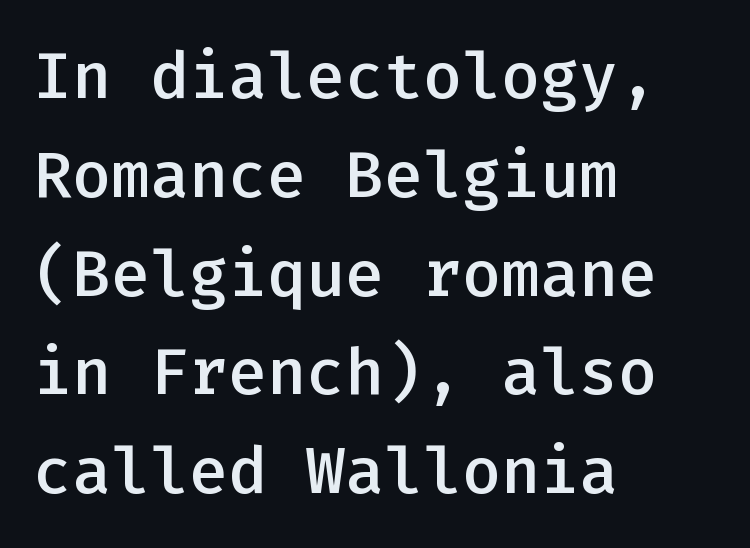
{"serif": "no", "italic": "no", "bold": "semi", "weight": "semibold", "width": "normal", "stroke_contrast": "low", "x_height": "medium", "monospaced": "yes", "underline": "no", "align": "left", "line_spacing": "normal", "line_spacing_ratio": 1.52, "letter_spacing": "normal", "letter_spacing_em": 0.0, "glyph_px": 65}
